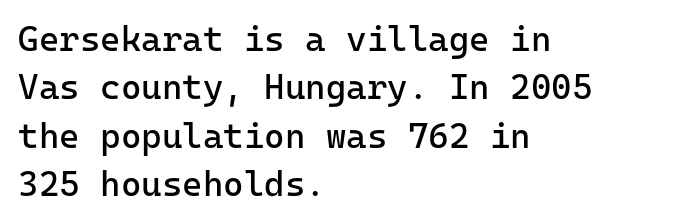
Q: Is the text bold? A: No.
Q: Is the text italic (slanted)? A: No, it is upright.
Q: Is the typeface a serif or a sans-serif typeface? A: Sans-serif.
Q: Is the text underlined? A: No.
Q: How is the paragraph aligned? A: Left-aligned.
Q: Is the spacing between letters normal or unusually wide? A: Normal.
Q: Is the spacing between lines tight, normal or loose? A: Normal.
Q: Width (condensed, normal, or wide)? A: Normal.
Q: Stroke contrast? A: Low.
Q: x-height? A: Medium.
